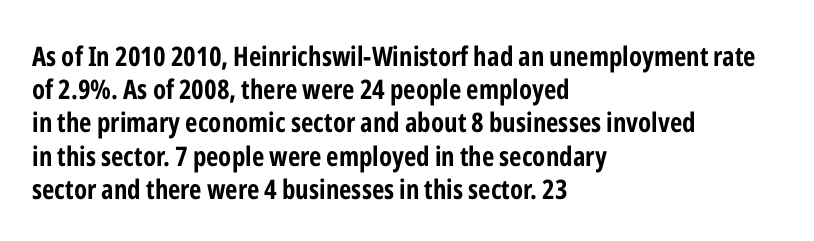
There is no visible air inserted between adjacent glyphs. In terms of weight, the rendering is a true, heavy bold. Visually the block forms a straight wall on the left and a jagged coastline on the right. Lines of text with bare space underneath. If you drew a line through each stem, it would be perfectly vertical.
